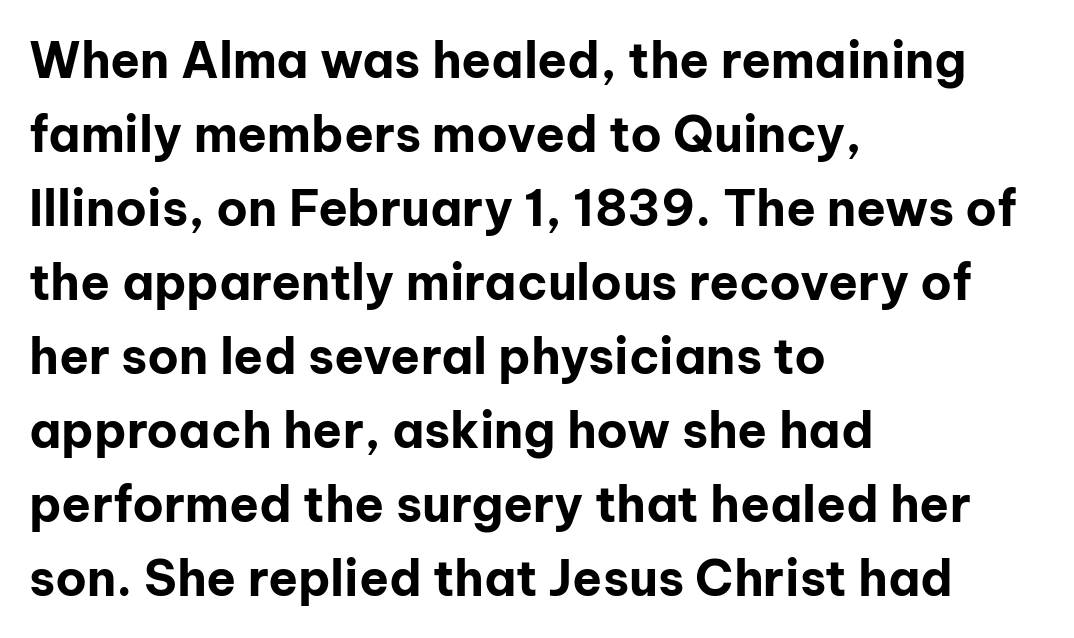
The rag falls on the right side of this text block. In terms of letterspacing, this is plain default setting. A clean baseline with only descenders dipping below it. Posture: straight, roman, zero tilt.
